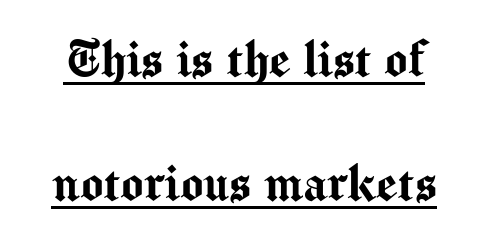
Q: Is the text italic (slanted)? A: No, it is upright.
Q: Is the typeface a serif or a sans-serif typeface? A: Sans-serif.
Q: Is the text underlined? A: Yes.
Q: Is the spacing between letters normal or unusually wide? A: Normal.
Q: Is the spacing between lines tight, normal or loose? A: Loose.
Q: Width (condensed, normal, or wide)? A: Normal.
Q: Stroke contrast? A: Medium.
Q: x-height? A: Medium.
Q: Monospaced? A: No.
